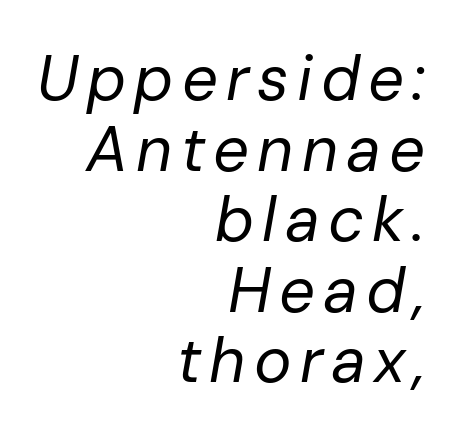
{"italic": "yes", "lean": "right", "slant_degrees": 10, "bold": "no", "weight": "regular", "width": "normal", "stroke_contrast": "low", "x_height": "medium", "monospaced": "no", "underline": "no", "align": "right", "line_spacing": "tight", "line_spacing_ratio": 1.12, "glyph_px": 63}
